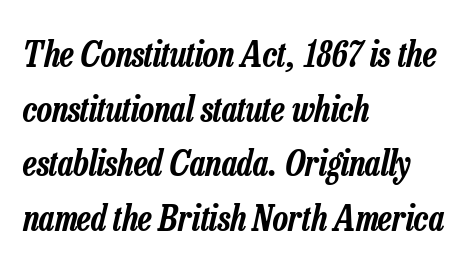
{"italic": "yes", "lean": "right", "slant_degrees": 13, "width": "condensed", "stroke_contrast": "low", "x_height": "medium", "monospaced": "no", "underline": "no", "align": "left", "line_spacing": "normal", "line_spacing_ratio": 1.56, "letter_spacing": "normal", "letter_spacing_em": 0.0, "glyph_px": 35}
